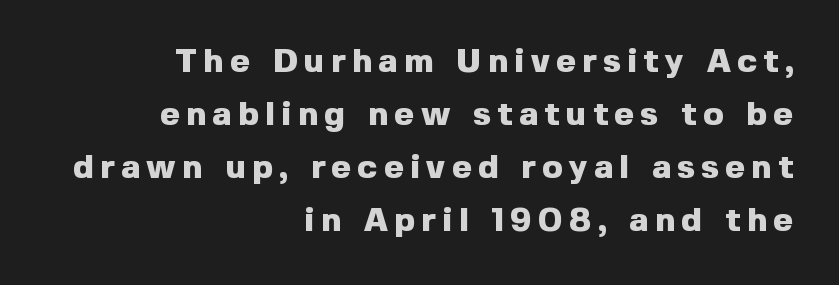
{"serif": "no", "italic": "no", "bold": "yes", "weight": "heavy", "width": "normal", "x_height": "medium", "monospaced": "no", "underline": "no", "align": "right", "line_spacing": "normal", "line_spacing_ratio": 1.56, "glyph_px": 34}
